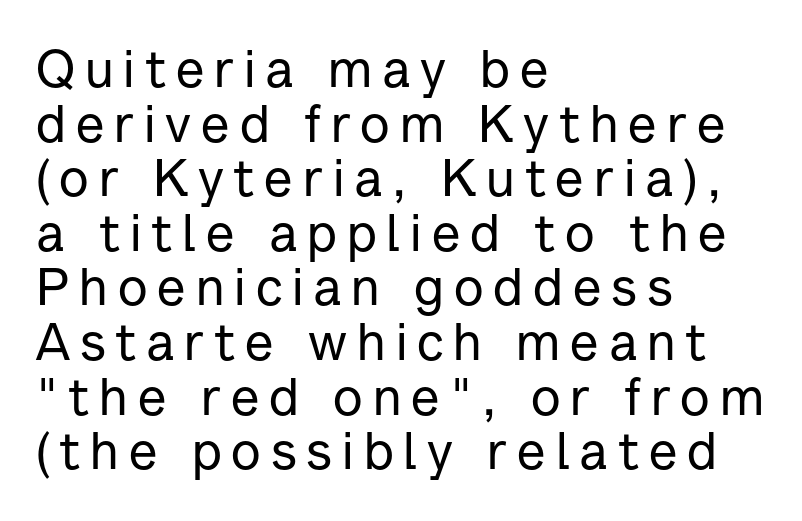
Q: Is the text italic (slanted)? A: No, it is upright.
Q: Is the typeface a serif or a sans-serif typeface? A: Sans-serif.
Q: Is the text underlined? A: No.
Q: How is the paragraph aligned? A: Left-aligned.
Q: Is the spacing between lines tight, normal or loose? A: Tight.
Q: Width (condensed, normal, or wide)? A: Normal.
Q: Stroke contrast? A: Low.
Q: x-height? A: Medium.
Q: Monospaced? A: No.
